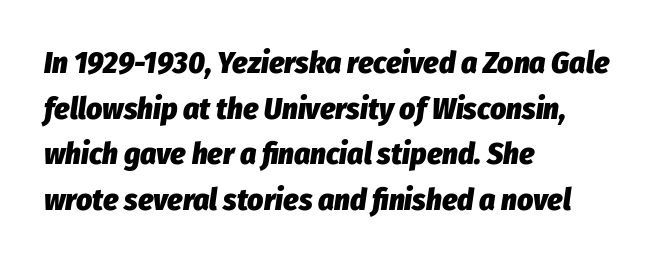
{"italic": "yes", "lean": "right", "slant_degrees": 8, "bold": "yes", "weight": "heavy", "width": "condensed", "stroke_contrast": "low", "x_height": "medium", "monospaced": "no", "underline": "no", "align": "left", "line_spacing": "normal", "line_spacing_ratio": 1.47, "letter_spacing": "normal", "letter_spacing_em": 0.0, "glyph_px": 31}
